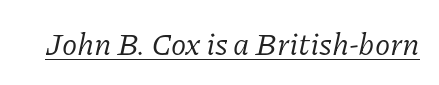
Here the designer chose a conventional face with non-uniform glyph widths. The weight tops out at a normal text grade. Spacing between characters is what you'd get straight out of the box. This sample uses an oblique cut, with every glyph tilted off the vertical.
